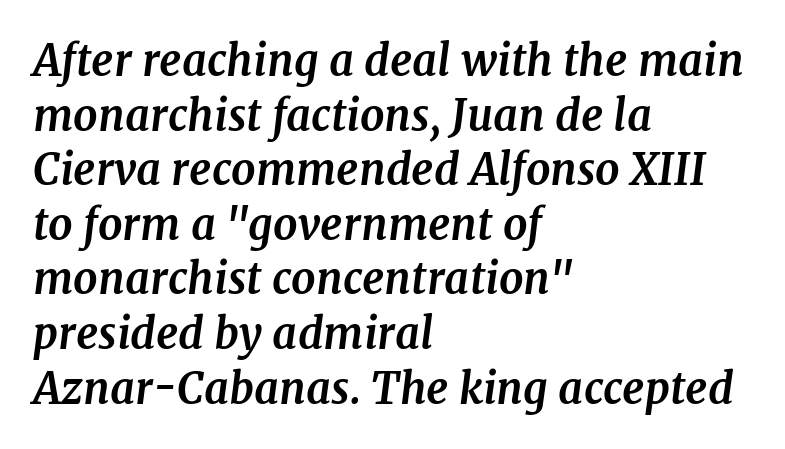
{"serif": "yes", "italic": "yes", "lean": "right", "slant_degrees": 7, "bold": "yes", "weight": "bold", "width": "normal", "stroke_contrast": "medium", "x_height": "medium", "monospaced": "no", "underline": "no", "align": "left", "line_spacing": "normal", "line_spacing_ratio": 1.27, "letter_spacing": "normal", "letter_spacing_em": 0.0, "glyph_px": 43}
